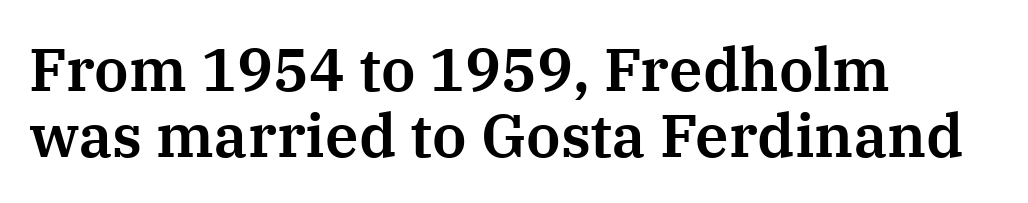
Q: Is the text italic (slanted)? A: No, it is upright.
Q: Is the typeface a serif or a sans-serif typeface? A: Serif.
Q: Is the text underlined? A: No.
Q: How is the paragraph aligned? A: Left-aligned.
Q: Is the spacing between letters normal or unusually wide? A: Normal.
Q: Is the spacing between lines tight, normal or loose? A: Tight.
Q: Width (condensed, normal, or wide)? A: Normal.
Q: Stroke contrast? A: Medium.
Q: x-height? A: Medium.
Q: Monospaced? A: No.
